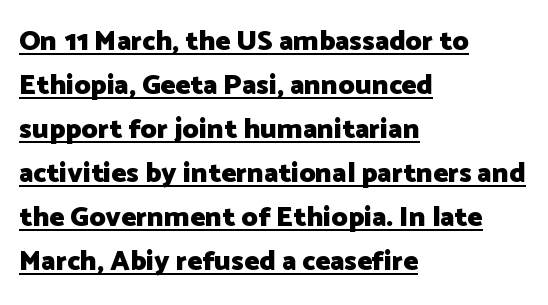
{"serif": "no", "italic": "no", "bold": "yes", "weight": "heavy", "width": "normal", "stroke_contrast": "low", "x_height": "medium", "monospaced": "no", "underline": "yes", "align": "left", "line_spacing": "normal", "line_spacing_ratio": 1.57, "letter_spacing": "normal", "letter_spacing_em": 0.0, "glyph_px": 28}
